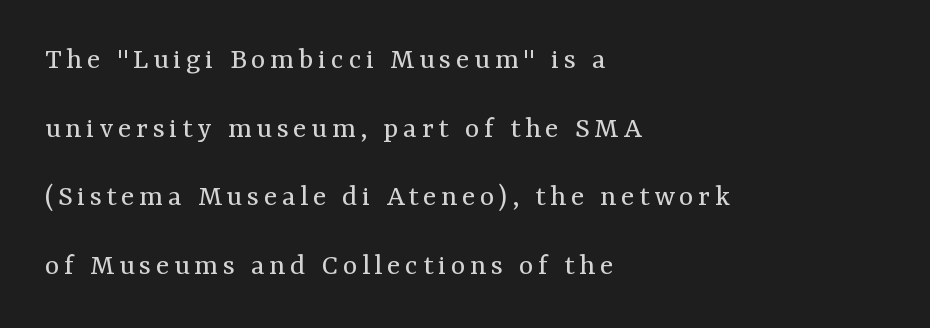
{"serif": "yes", "italic": "no", "bold": "no", "weight": "regular", "width": "normal", "stroke_contrast": "medium", "x_height": "medium", "monospaced": "no", "underline": "no", "align": "left", "line_spacing": "loose", "line_spacing_ratio": 2.21, "glyph_px": 31}
